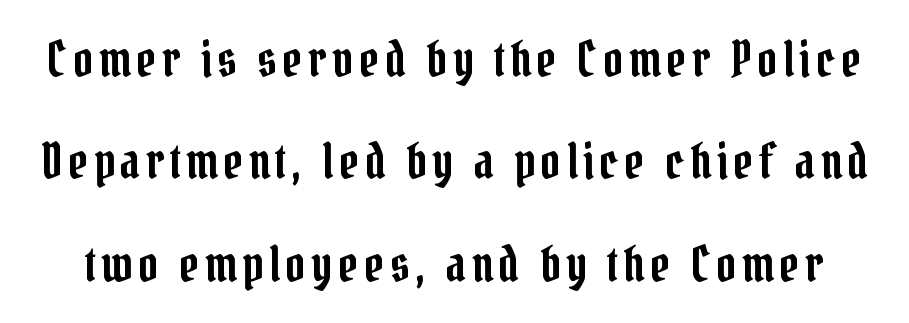
Are there feet on the stems? There are — it's a serif. Underline: absent. Nope, not italic — everything's standing straight. If you measured baseline to baseline, you'd find a long distance.
